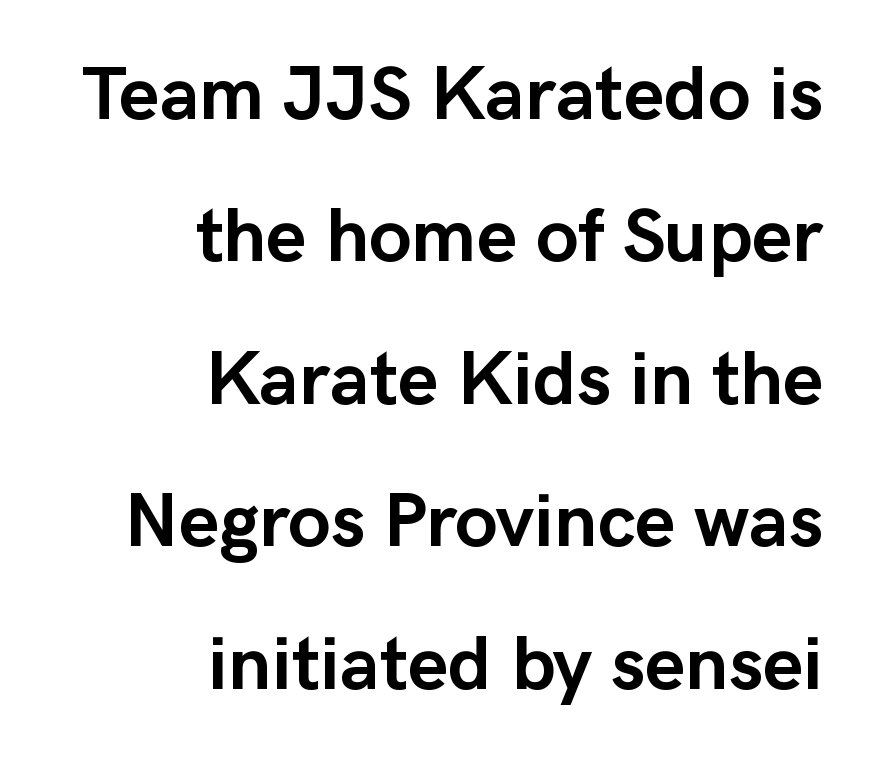
{"serif": "no", "italic": "no", "bold": "yes", "weight": "semibold", "width": "normal", "stroke_contrast": "low", "x_height": "medium", "monospaced": "no", "underline": "no", "align": "right", "line_spacing_ratio": 1.85, "letter_spacing": "normal", "letter_spacing_em": 0.0, "glyph_px": 77}
